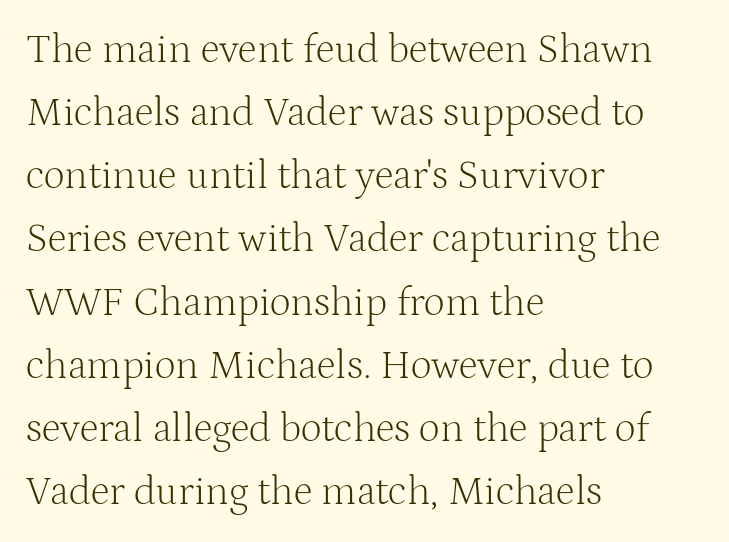
The image shows 41 px light serif type, upright; set left-aligned, normal line spacing (1.54x), normal letter spacing, not underlined; medium stroke contrast and a medium x-height.
